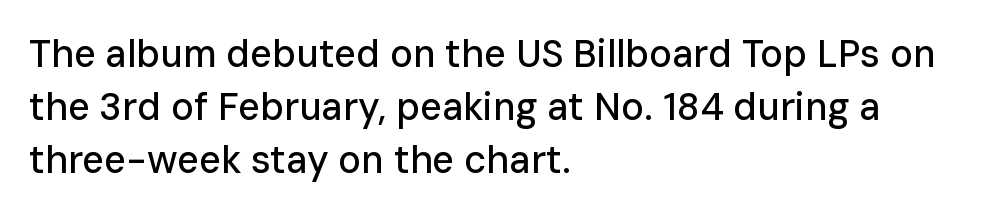
Left-aligned paragraph, ragged on the right. These lines were composed using upright roman letters. Successive baselines arrive at the customary interval. The baseline area is clear.
